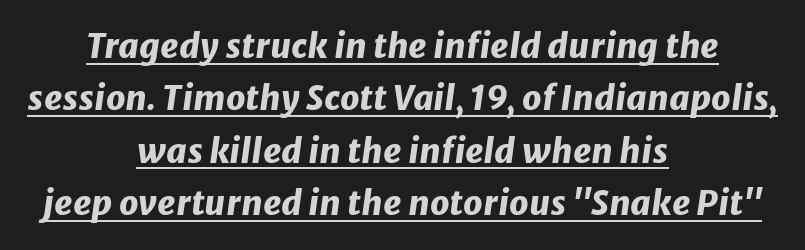
{"italic": "yes", "lean": "right", "slant_degrees": 8, "bold": "yes", "weight": "heavy", "width": "normal", "stroke_contrast": "low", "x_height": "medium", "monospaced": "no", "underline": "yes", "align": "center", "line_spacing": "normal", "line_spacing_ratio": 1.54, "letter_spacing": "normal", "letter_spacing_em": 0.0, "glyph_px": 34}
